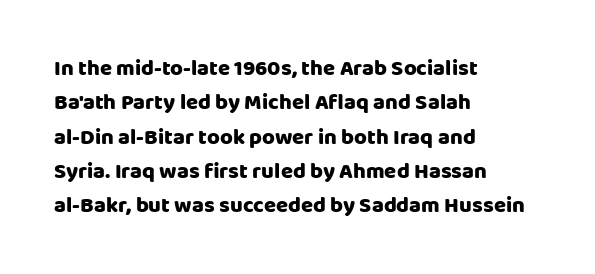
The image shows 22 px text type, upright; set left-aligned, normal line spacing (1.56x), normal letter spacing, not underlined.
